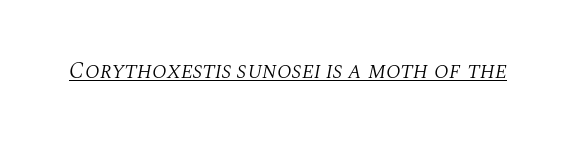
The image shows 23 px text type, italic (leaning right); set normal letter spacing, underlined.
